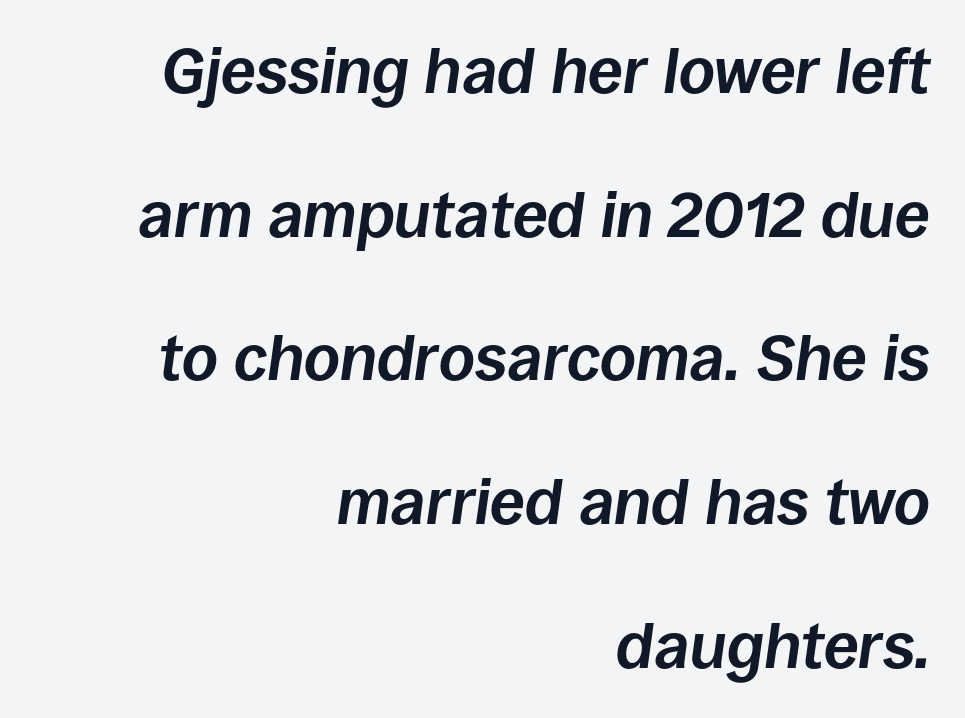
The image shows 63 px bold type, italic (leaning right); set right-aligned, loose line spacing (2.28x), normal letter spacing, not underlined; low stroke contrast and a large x-height.
